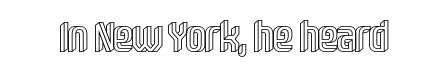
The letters stand straight up with perfectly vertical stems. The letters advance in unequal steps, a hallmark of proportional type. Short note: letters normally spaced. A clean baseline with only descenders dipping below it.
